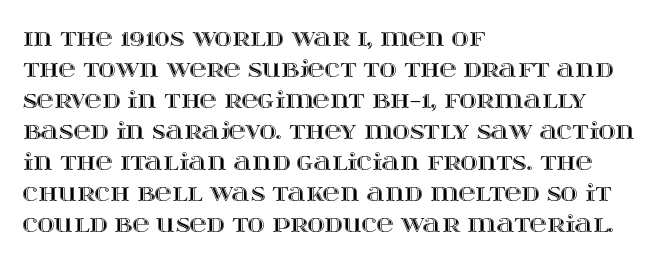
Q: Is the text italic (slanted)? A: No, it is upright.
Q: Is the text underlined? A: No.
Q: How is the paragraph aligned? A: Left-aligned.
Q: Is the spacing between letters normal or unusually wide? A: Normal.
Q: Is the spacing between lines tight, normal or loose? A: Normal.
